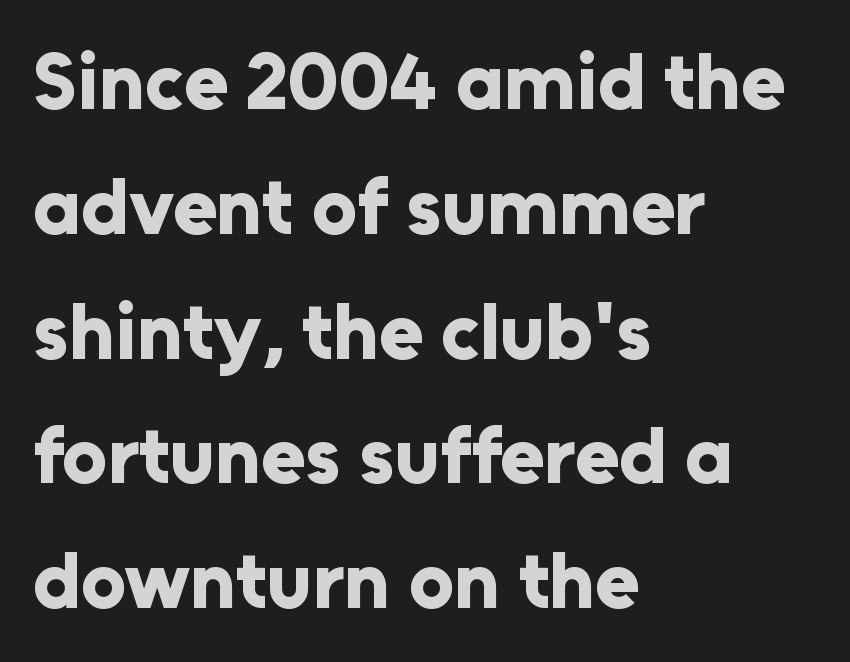
Font category for this specimen: sans-serif. Horizontal bands of white between lines are of average thickness. Inter-character spacing is left at the font's built-in metrics. The letters are bold, with thick, heavy strokes. Every row of glyphs begins at an identical x-position on the left. The rendering uses natural spacing where letterforms have individual widths.
